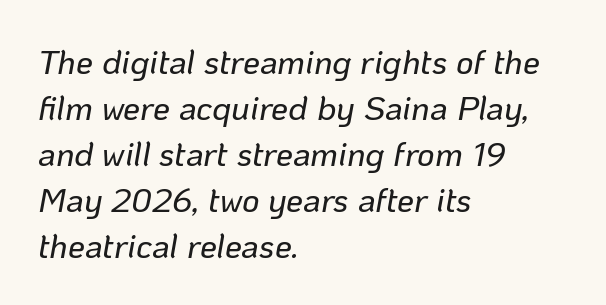
Q: Is the text italic (slanted)? A: Yes, it leans right by about 10 degrees.
Q: Is the text underlined? A: No.
Q: How is the paragraph aligned? A: Left-aligned.
Q: Is the spacing between letters normal or unusually wide? A: Normal.
Q: Is the spacing between lines tight, normal or loose? A: Normal.
Q: Width (condensed, normal, or wide)? A: Normal.
Q: Stroke contrast? A: Low.
Q: x-height? A: Medium.
Q: Monospaced? A: No.
